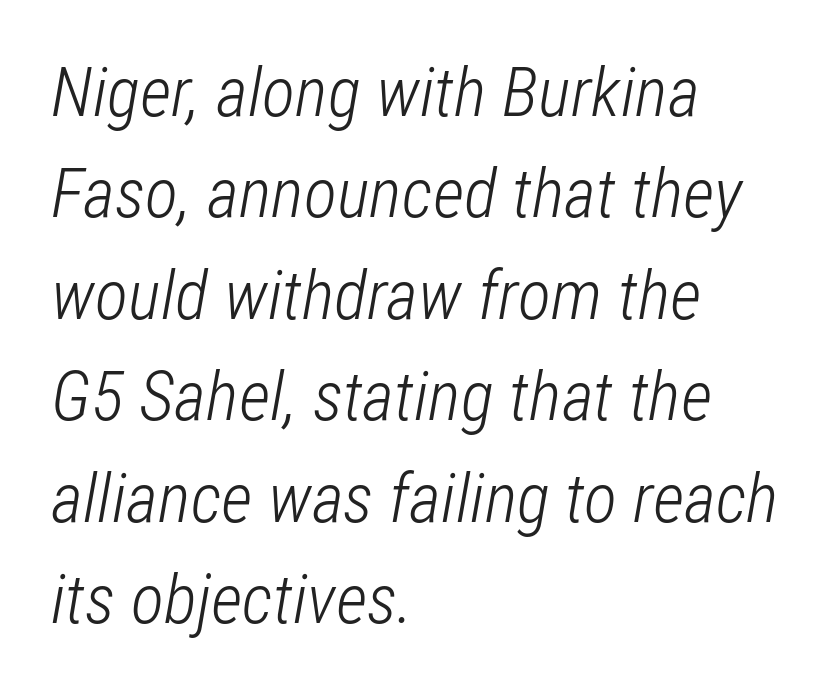
Is the type slanted? Yes — the strokes lean at a clear angle. You could not count columns in this text — the font is proportionally spaced. The foot of each line stays bare and open. Students, note that the glyphs here touch the page at normal intervals. A quiet, ordinary-to-light weight characterises the typeface.
